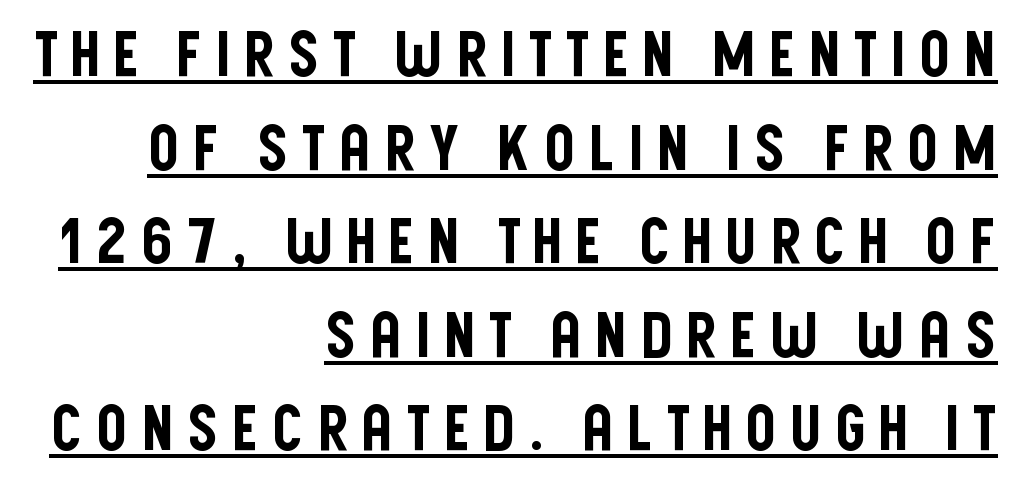
{"serif": "no", "italic": "no", "width": "condensed", "stroke_contrast": "low", "x_height": "large", "monospaced": "no", "underline": "yes", "align": "right", "line_spacing": "normal", "line_spacing_ratio": 1.51, "glyph_px": 62}
